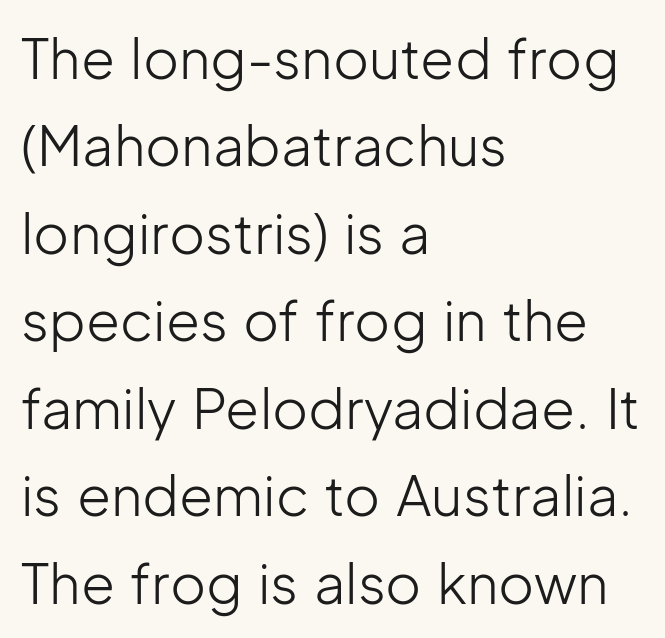
{"serif": "no", "italic": "no", "bold": "no", "weight": "light", "width": "normal", "stroke_contrast": "low", "x_height": "medium", "monospaced": "no", "underline": "no", "align": "left", "line_spacing": "normal", "line_spacing_ratio": 1.59, "letter_spacing": "normal", "letter_spacing_em": 0.0, "glyph_px": 55}
